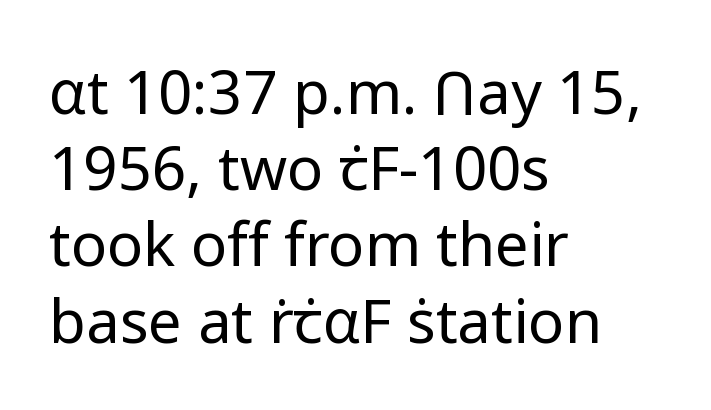
Q: Is the text bold? A: No.
Q: Is the text italic (slanted)? A: No, it is upright.
Q: Is the typeface a serif or a sans-serif typeface? A: Sans-serif.
Q: Is the text underlined? A: No.
Q: How is the paragraph aligned? A: Left-aligned.
Q: Is the spacing between letters normal or unusually wide? A: Normal.
Q: Is the spacing between lines tight, normal or loose? A: Normal.
Q: Width (condensed, normal, or wide)? A: Normal.
Q: Stroke contrast? A: Low.
Q: x-height? A: Medium.
Q: Monospaced? A: No.
